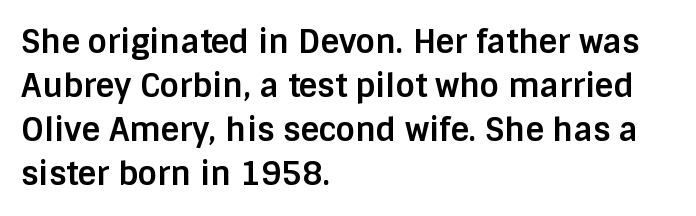
The image shows 32 px bold sans-serif type, upright; set left-aligned, normal line spacing (1.37x), normal letter spacing, not underlined; low stroke contrast and a large x-height.
